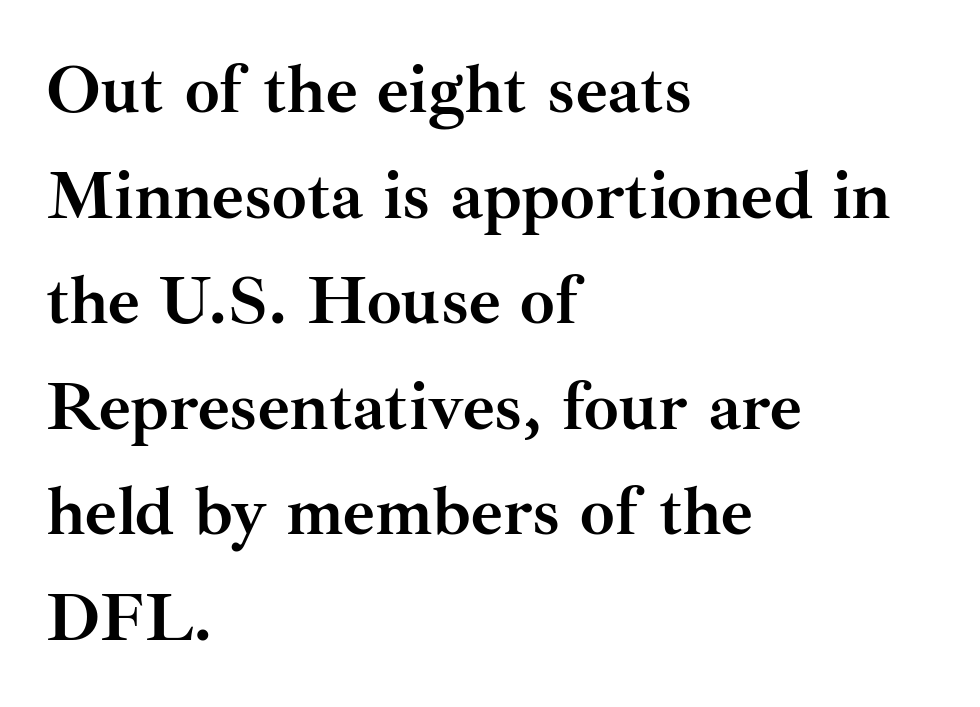
The image shows 69 px semibold serif type, upright; set left-aligned, normal line spacing (1.53x), normal letter spacing, not underlined; medium stroke contrast and a small x-height.
